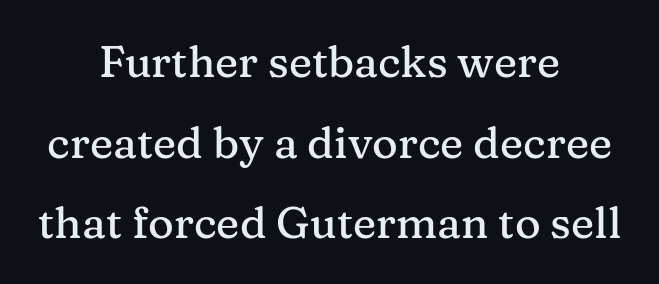
{"serif": "yes", "italic": "no", "width": "normal", "stroke_contrast": "medium", "x_height": "medium", "monospaced": "no", "underline": "no", "align": "center", "line_spacing_ratio": 1.83, "letter_spacing": "normal", "letter_spacing_em": 0.0, "glyph_px": 44}
